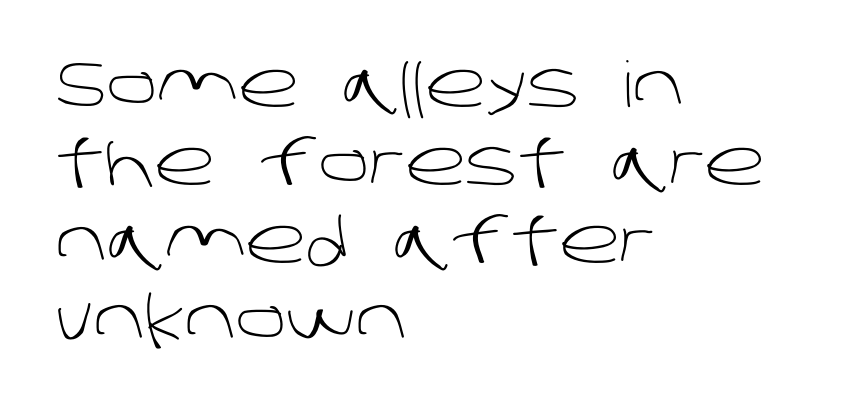
The passage shown is typed in a proportional face where columns would drift. The rag falls on the right side of this text block. I'd call this a sans setting — the letters go barefoot. Is the stroke heavy? The answer is a plain regular-or-lighter.
